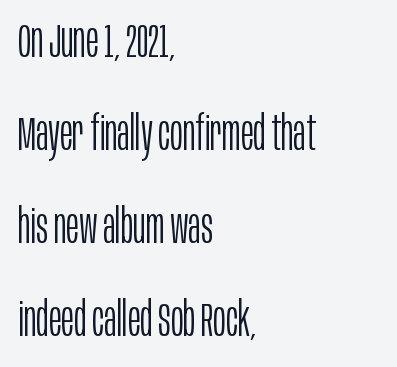
The image shows 48 px light, condensed sans-serif type, upright; set left-aligned, loose line spacing (1.94x), normal letter spacing, not underlined; low stroke contrast and a large x-height.
